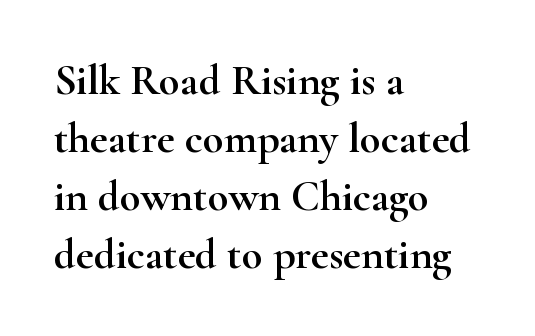
{"serif": "yes", "italic": "no", "width": "wide", "stroke_contrast": "high", "x_height": "small", "monospaced": "no", "underline": "no", "align": "left", "line_spacing": "normal", "line_spacing_ratio": 1.35, "letter_spacing": "normal", "letter_spacing_em": 0.0, "glyph_px": 43}
